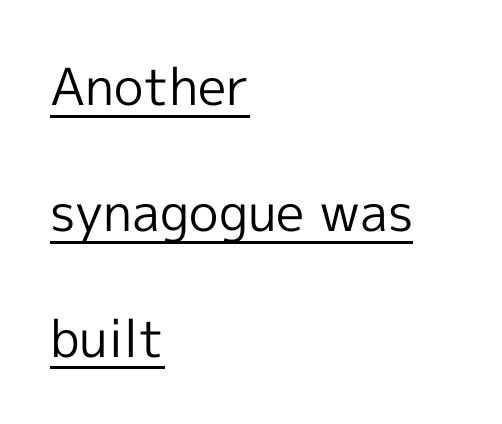
The image shows 51 px regular-weight sans-serif type, upright; set left-aligned, loose line spacing (2.47x), normal letter spacing, underlined; a medium x-height.
